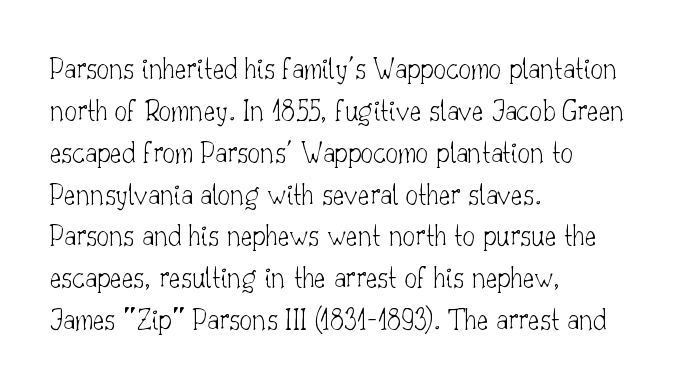
Q: Is the text bold? A: No.
Q: Is the text italic (slanted)? A: No, it is upright.
Q: Is the typeface a serif or a sans-serif typeface? A: Serif.
Q: Is the text underlined? A: No.
Q: How is the paragraph aligned? A: Left-aligned.
Q: Is the spacing between letters normal or unusually wide? A: Normal.
Q: Is the spacing between lines tight, normal or loose? A: Normal.
Q: Width (condensed, normal, or wide)? A: Normal.
Q: Stroke contrast? A: Low.
Q: x-height? A: Small.
Q: Monospaced? A: No.
